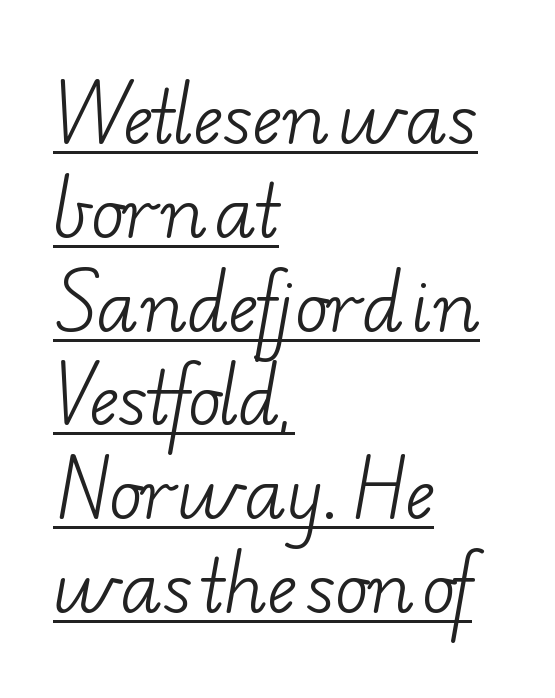
Q: Is the text bold? A: No.
Q: Is the typeface a serif or a sans-serif typeface? A: Serif.
Q: Is the text underlined? A: Yes.
Q: How is the paragraph aligned? A: Left-aligned.
Q: Is the spacing between letters normal or unusually wide? A: Normal.
Q: Is the spacing between lines tight, normal or loose? A: Normal.
Q: Width (condensed, normal, or wide)? A: Wide.
Q: Stroke contrast? A: Low.
Q: x-height? A: Small.
Q: Monospaced? A: No.
